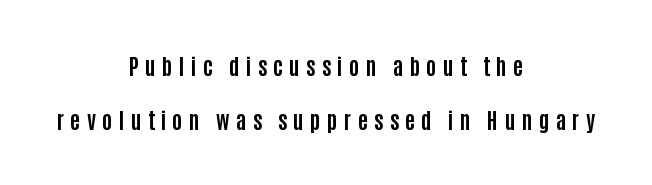
Q: Is the text bold? A: Yes.
Q: Is the text italic (slanted)? A: No, it is upright.
Q: Is the text underlined? A: No.
Q: How is the paragraph aligned? A: Centered.
Q: Is the spacing between letters normal or unusually wide? A: Unusually wide.
Q: Is the spacing between lines tight, normal or loose? A: Loose.
